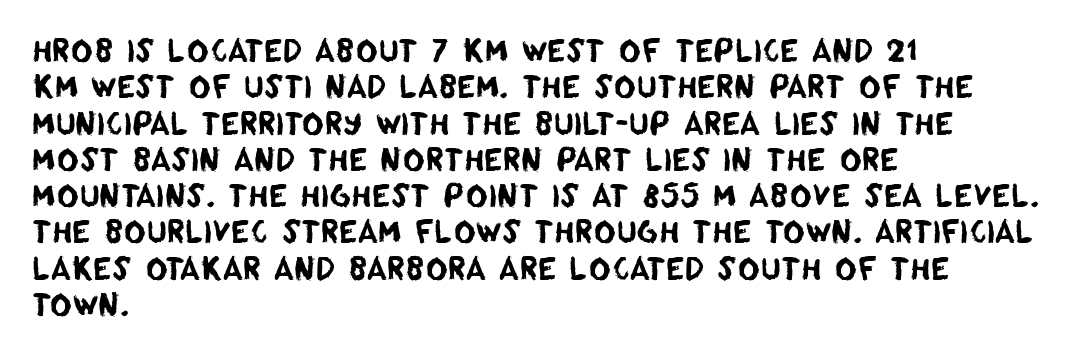
Q: Is the typeface a serif or a sans-serif typeface? A: Sans-serif.
Q: Is the text underlined? A: No.
Q: How is the paragraph aligned? A: Left-aligned.
Q: Is the spacing between letters normal or unusually wide? A: Normal.
Q: Width (condensed, normal, or wide)? A: Normal.
Q: Stroke contrast? A: Low.
Q: x-height? A: Large.
Q: Monospaced? A: No.
